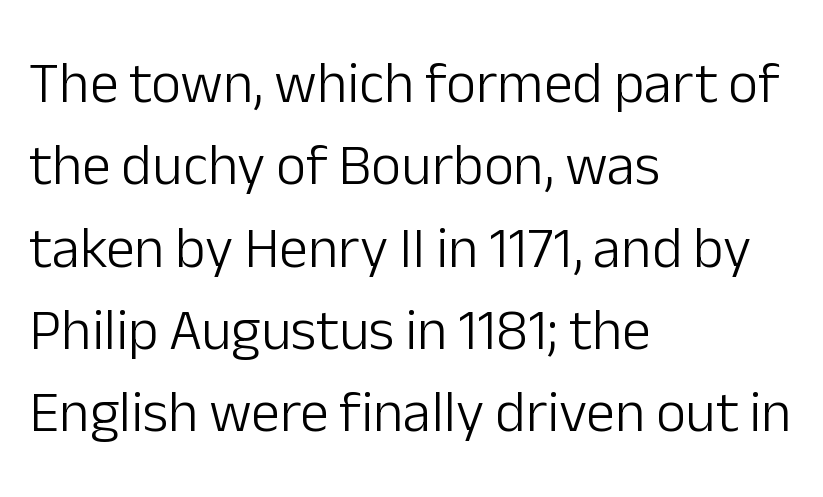
Ordinary non-slanted type is in use. You could not count columns in this text — the font is proportionally spaced. Are there feet on the stems? There aren't — it's a sans. Does extra space separate the letters? No, they use regular spacing. Each row of text sits above clean, open space.
